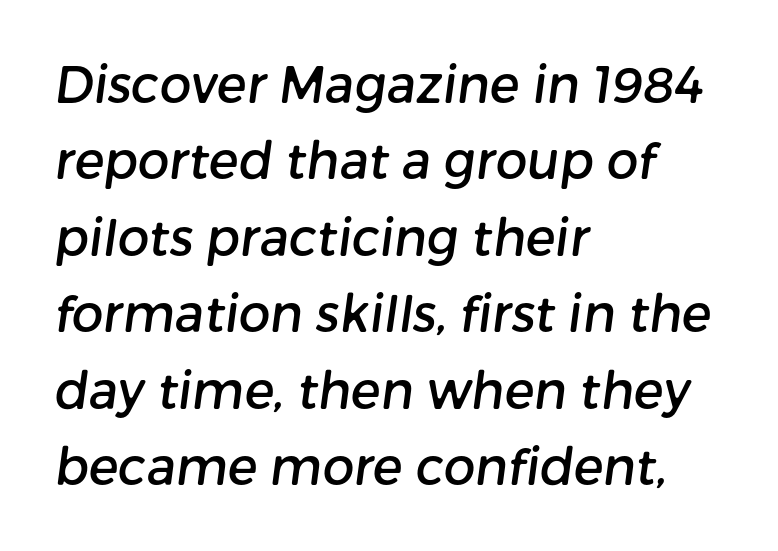
Varying glyph widths throughout — classic text-font behaviour. Does the type have serifs? No, each stem ends abruptly. Tracking here is standard; glyphs follow each other at the usual distance. Typeset ragged right — the left edge is the straight one. The foot of each line stays bare and open. Notice how descenders clear the ascenders below comfortably — that's standard leading.
